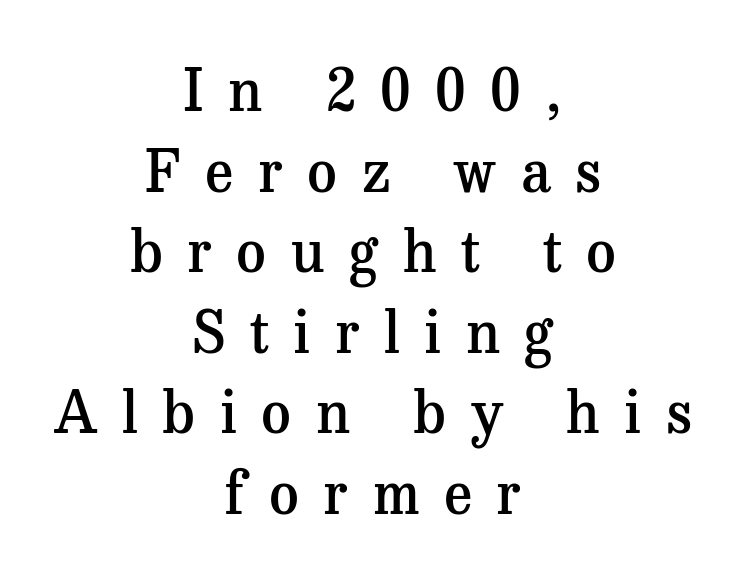
The lettering stays uniformly vertical, giving the passage a roman look. Notice how descenders clear the ascenders below comfortably — that's standard leading. Does the copy run flush right? No — it is centered line by line. The passage shown is typeset with a serif family. The type is letterspaced generously, with wide tracking. This is moderately heavy type, rendered in semibold.
